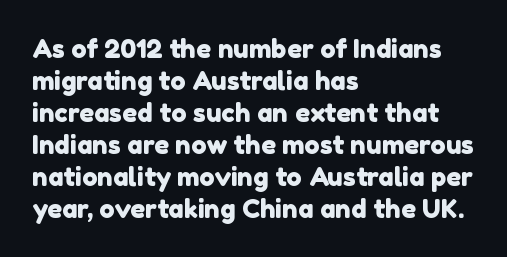
{"underline": "no", "align": "left", "line_spacing_ratio": 1.23, "letter_spacing": "normal", "letter_spacing_em": 0.0, "glyph_px": 26}
